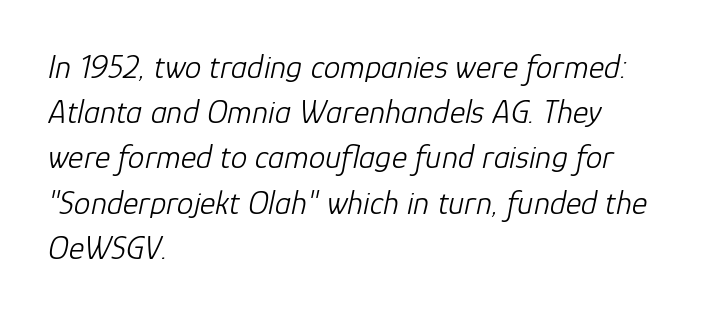
Q: Is the text bold? A: No.
Q: Is the text italic (slanted)? A: Yes, it leans right by about 12 degrees.
Q: Is the text underlined? A: No.
Q: How is the paragraph aligned? A: Left-aligned.
Q: Is the spacing between letters normal or unusually wide? A: Normal.
Q: Is the spacing between lines tight, normal or loose? A: Normal.
Q: Width (condensed, normal, or wide)? A: Normal.
Q: Stroke contrast? A: Low.
Q: x-height? A: Medium.
Q: Monospaced? A: No.
